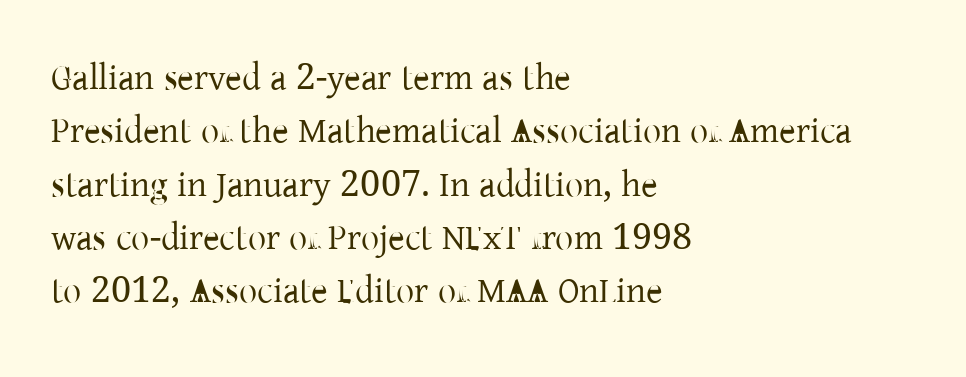
Q: Is the text bold? A: No.
Q: Is the text italic (slanted)? A: No, it is upright.
Q: Is the typeface a serif or a sans-serif typeface? A: Serif.
Q: Is the text underlined? A: No.
Q: How is the paragraph aligned? A: Left-aligned.
Q: Is the spacing between letters normal or unusually wide? A: Normal.
Q: Is the spacing between lines tight, normal or loose? A: Normal.
Q: Width (condensed, normal, or wide)? A: Normal.
Q: Stroke contrast? A: Low.
Q: x-height? A: Medium.
Q: Monospaced? A: No.
